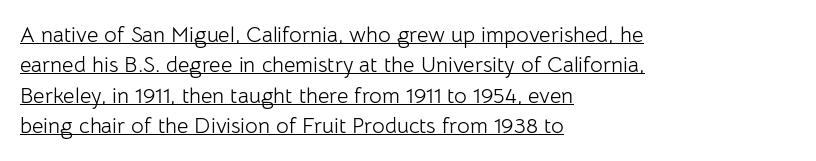
The image shows 22 px text type, upright; set left-aligned, normal line spacing (1.38x), normal letter spacing, underlined.
